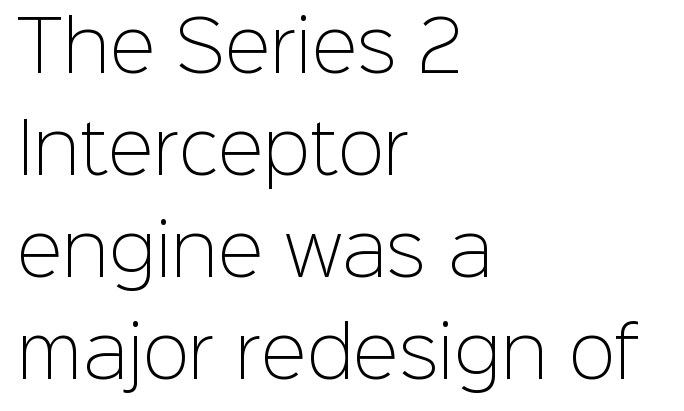
In terms of letterspacing, this is plain default setting. Whoever set this chose a conventional vertical rhythm. The lettering holds an erect, upright posture throughout. Note: no serifs on the glyphs. The letters advance in unequal steps, a hallmark of proportional type. Words float on clear page, feet unadorned.
